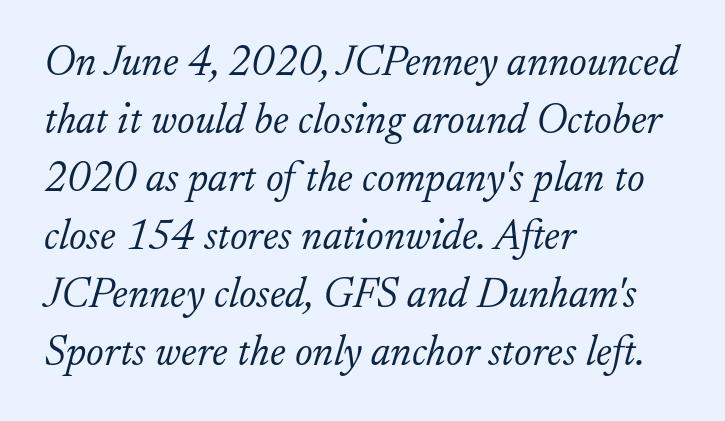
Q: Is the text bold? A: No.
Q: Is the text italic (slanted)? A: Yes, it leans right by about 17 degrees.
Q: Is the typeface a serif or a sans-serif typeface? A: Serif.
Q: Is the text underlined? A: No.
Q: How is the paragraph aligned? A: Left-aligned.
Q: Is the spacing between letters normal or unusually wide? A: Normal.
Q: Is the spacing between lines tight, normal or loose? A: Normal.
Q: Width (condensed, normal, or wide)? A: Normal.
Q: Stroke contrast? A: Low.
Q: x-height? A: Small.
Q: Monospaced? A: No.
